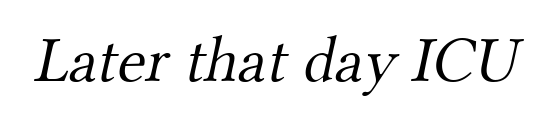
Q: Is the text bold? A: No.
Q: Is the typeface a serif or a sans-serif typeface? A: Serif.
Q: Is the text underlined? A: No.
Q: Is the spacing between letters normal or unusually wide? A: Normal.
Q: Width (condensed, normal, or wide)? A: Normal.
Q: Stroke contrast? A: Medium.
Q: x-height? A: Small.
Q: Monospaced? A: No.
